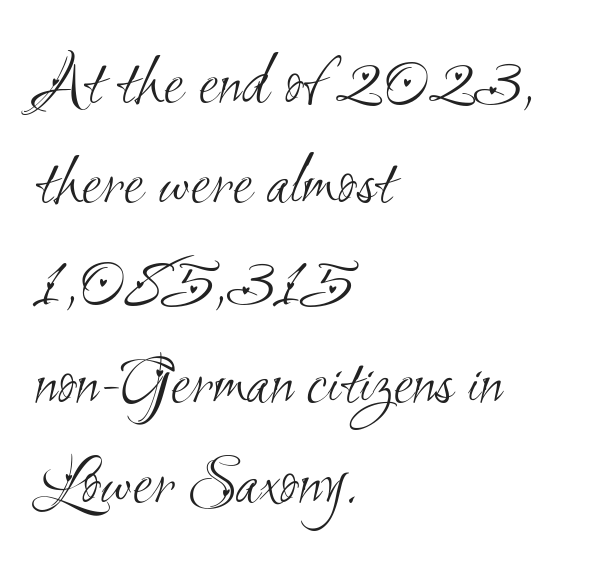
There is no visible air inserted between adjacent glyphs. No chunkiness to these letters — they're not bold. Here the designer chose a conventional face with non-uniform glyph widths. The space directly below the letters is spotless.
